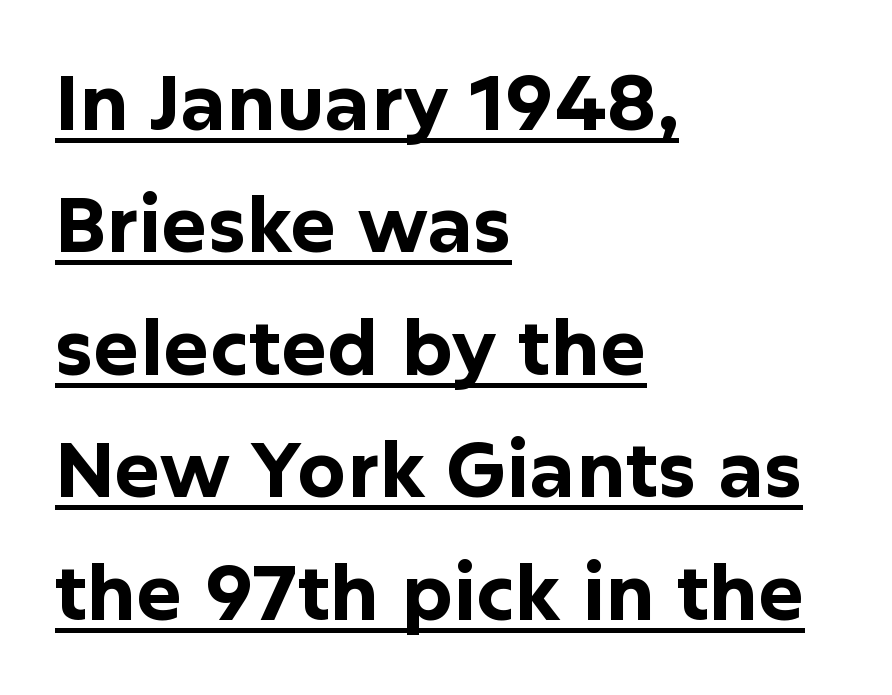
{"serif": "no", "italic": "no", "bold": "yes", "weight": "bold", "width": "normal", "stroke_contrast": "low", "x_height": "medium", "monospaced": "no", "underline": "yes", "align": "left", "line_spacing": "normal", "line_spacing_ratio": 1.59, "letter_spacing": "normal", "letter_spacing_em": 0.0, "glyph_px": 77}
